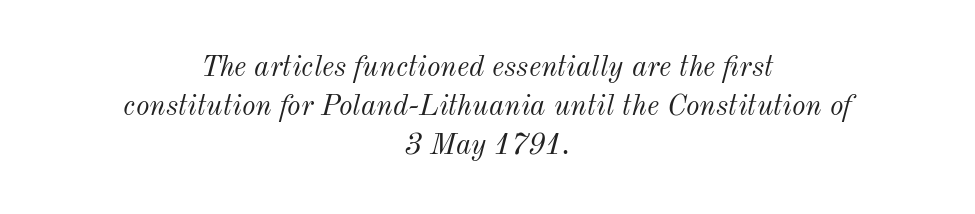
Default kerning and tracking; the words read as compact shapes. The text block is weighted toward neither margin, spreading evenly from the middle. Line spacing here is normal. Notice how the stems are inclined rather than vertical — that's the hallmark of italics.
